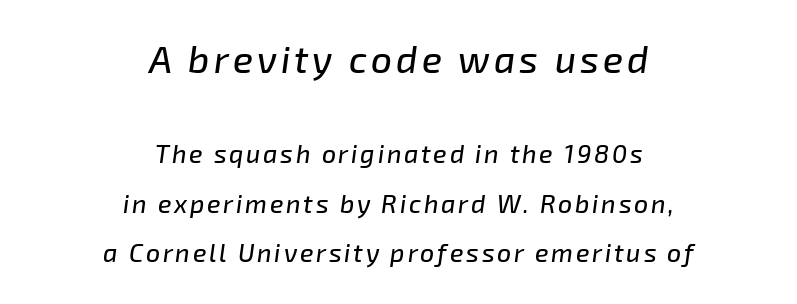
{"italic": "yes", "lean": "right", "slant_degrees": 8, "width": "normal", "stroke_contrast": "low", "x_height": "medium", "monospaced": "no", "underline": "no", "align": "center", "line_spacing": "loose", "line_spacing_ratio": 1.97, "larger_block": "first", "size_ratio": 1.48, "glyph_px": 37}
